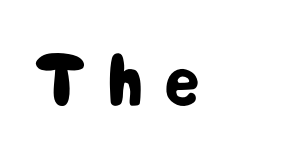
Type style note: lacks serifs. The foot of each line stays bare and open. Observe the wide spacing: letters keep a clear distance from each other. Note the varied advance widths — an 'i' is clearly narrower than an 'm'.
